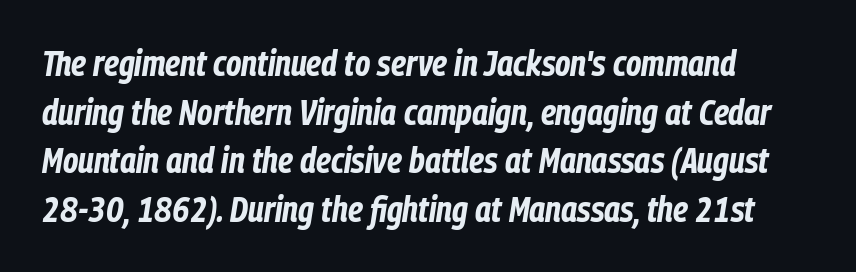
Q: Is the text bold? A: Yes.
Q: Is the text italic (slanted)? A: Yes, it leans right by about 9 degrees.
Q: Is the text underlined? A: No.
Q: How is the paragraph aligned? A: Left-aligned.
Q: Is the spacing between letters normal or unusually wide? A: Normal.
Q: Is the spacing between lines tight, normal or loose? A: Normal.
Q: Width (condensed, normal, or wide)? A: Condensed.
Q: Stroke contrast? A: Low.
Q: x-height? A: Medium.
Q: Monospaced? A: No.
